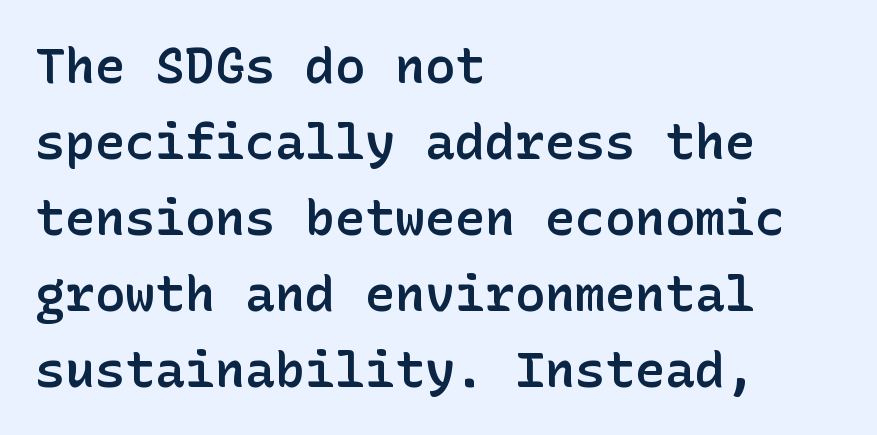
Q: Is the text bold? A: Semi-bold.
Q: Is the text italic (slanted)? A: No, it is upright.
Q: Is the typeface a serif or a sans-serif typeface? A: Sans-serif.
Q: Is the text underlined? A: No.
Q: How is the paragraph aligned? A: Left-aligned.
Q: Is the spacing between letters normal or unusually wide? A: Normal.
Q: Is the spacing between lines tight, normal or loose? A: Normal.
Q: Width (condensed, normal, or wide)? A: Normal.
Q: Stroke contrast? A: Low.
Q: x-height? A: Medium.
